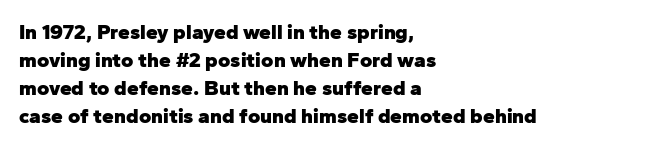
Style check: upright. Reading down the block, your eye returns to a fixed left position each line. This rendering leaves character spacing at its baseline value. Check under the words: just untouched page.
